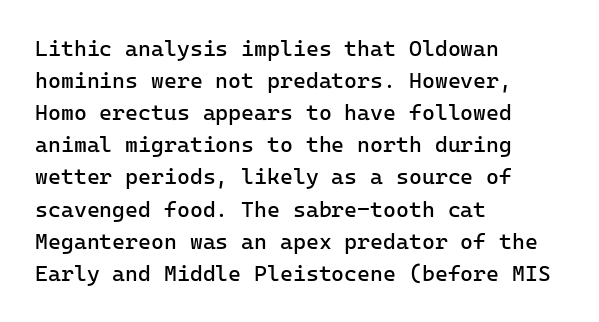
{"italic": "no", "bold": "no", "underline": "no", "align": "left", "line_spacing": "normal", "line_spacing_ratio": 1.46, "letter_spacing": "normal", "letter_spacing_em": 0.0, "glyph_px": 22}
